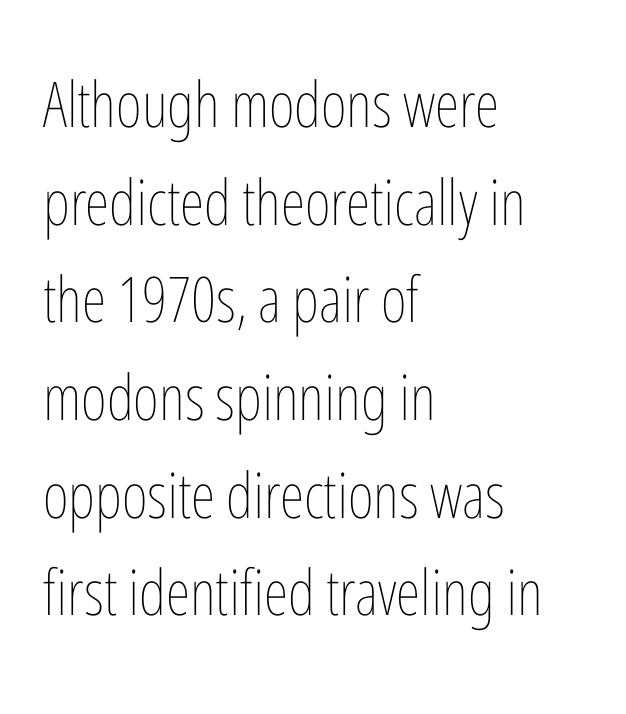
{"italic": "no", "bold": "no", "weight": "thin", "width": "condensed", "stroke_contrast": "low", "x_height": "medium", "monospaced": "no", "underline": "no", "align": "left", "line_spacing": "normal", "line_spacing_ratio": 1.55, "letter_spacing": "normal", "letter_spacing_em": 0.0, "glyph_px": 63}
